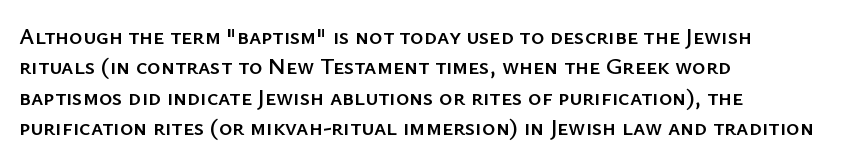
The image shows 23 px text type, upright; set left-aligned, normal line spacing (1.32x), normal letter spacing, not underlined.
